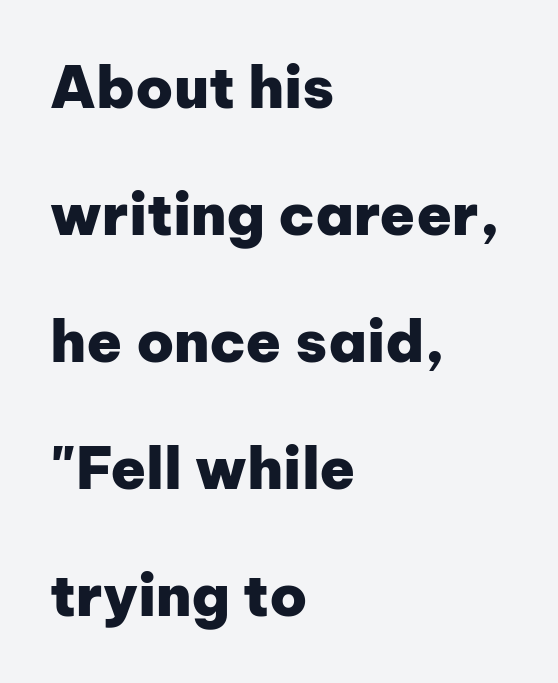
A typesetter would call this proportional, since set widths differ per character. I'd call this a sans setting — the letters go barefoot. The face used here has the dense, thick strokes of a bold. The leading is generous, giving the passage an open texture. Descenders hang freely into open space.
